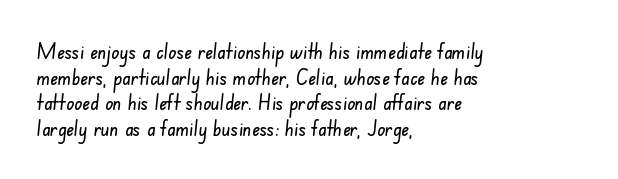
The image shows 21 px text type; set left-aligned, line spacing 1.22x, normal letter spacing, not underlined.
